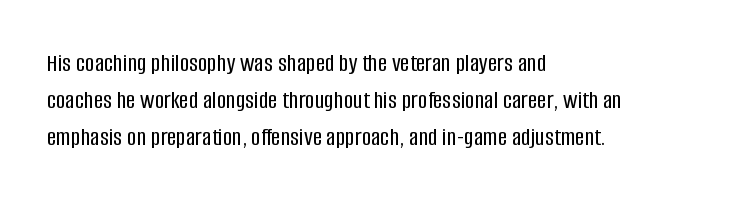
{"italic": "no", "underline": "no", "align": "left", "line_spacing": "normal", "line_spacing_ratio": 1.43, "letter_spacing": "normal", "letter_spacing_em": 0.0, "glyph_px": 26}
